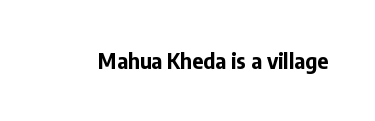
Q: Is the text bold? A: Yes.
Q: Is the text italic (slanted)? A: No, it is upright.
Q: Is the text underlined? A: No.
Q: Is the spacing between letters normal or unusually wide? A: Normal.
